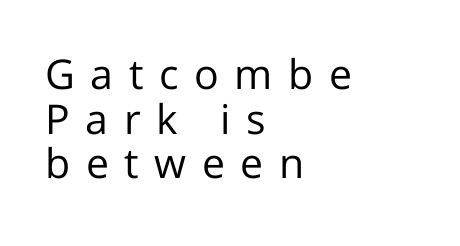
Vertical spacing — tight. The paragraph has a hard left edge and a soft right edge. Vertical stems look standard width or narrower in stroke. The horizontal fit of the characters is loose and conspicuously gappy.
